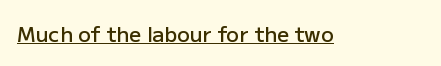
Upright lettering throughout. Nothing unusual about the tracking: characters are spaced as the font intends. This sample carries an underscore along the baseline area. How heavy is the stroke? Medium-heavy — a semibold, shy of bold.
